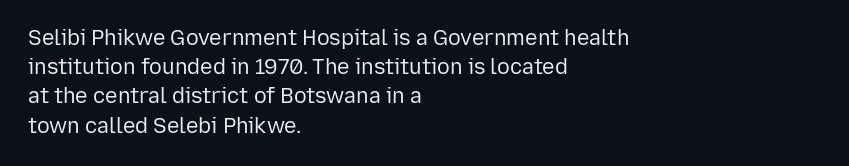
The image shows 21 px text type, upright; set left-aligned, normal line spacing (1.39x), normal letter spacing, not underlined.
